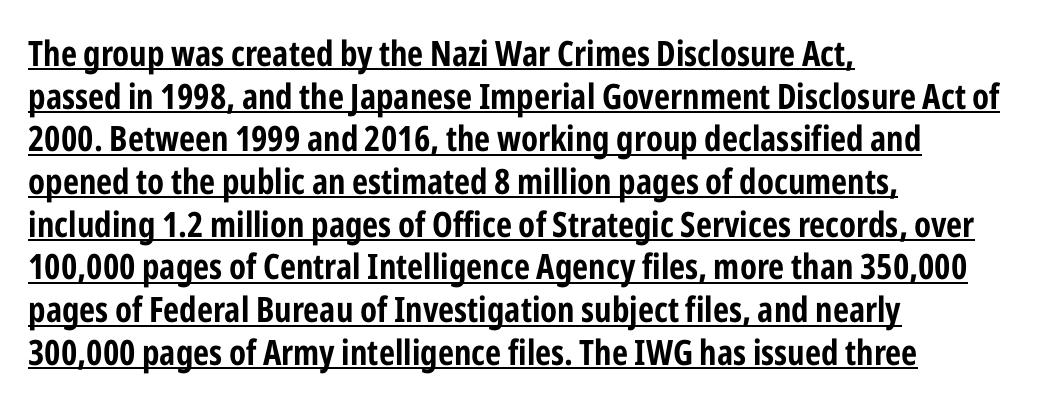
{"serif": "no", "italic": "no", "width": "condensed", "stroke_contrast": "low", "x_height": "medium", "monospaced": "no", "underline": "yes", "align": "left", "line_spacing_ratio": 1.22, "letter_spacing": "normal", "letter_spacing_em": 0.0, "glyph_px": 35}
